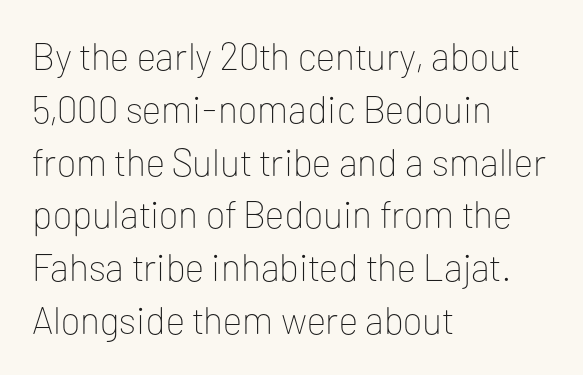
The image shows 38 px thin sans-serif type, upright; set left-aligned, normal line spacing (1.39x), normal letter spacing, not underlined; low stroke contrast and a medium x-height.
